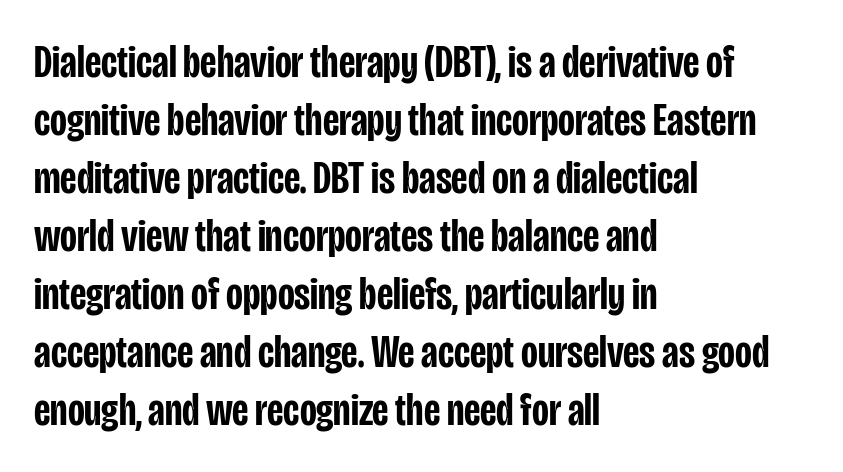
{"serif": "no", "italic": "no", "bold": "semi", "weight": "semibold", "width": "condensed", "stroke_contrast": "low", "x_height": "large", "monospaced": "no", "underline": "no", "align": "left", "line_spacing": "normal", "line_spacing_ratio": 1.26, "letter_spacing": "normal", "letter_spacing_em": 0.0, "glyph_px": 46}
